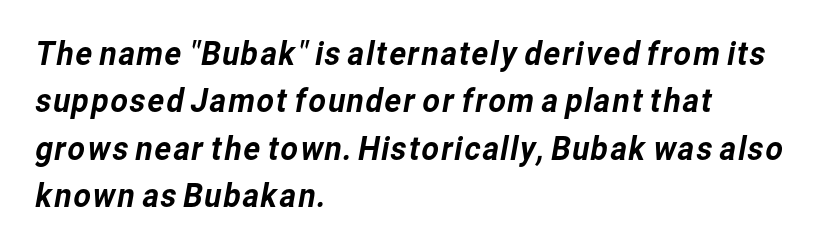
The image shows 34 px sans-serif type; set left-aligned, normal line spacing (1.39x), normal letter spacing, not underlined; low stroke contrast and a medium x-height.
